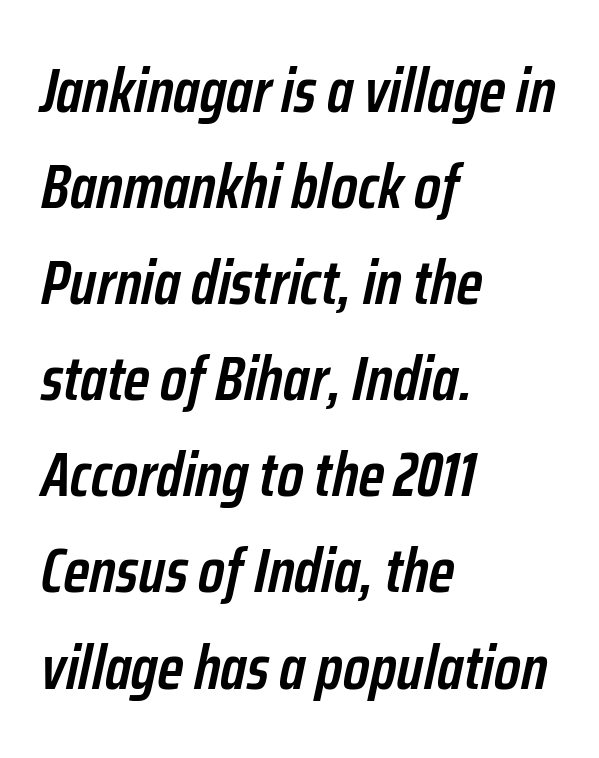
{"italic": "yes", "lean": "right", "slant_degrees": 12, "bold": "semi", "weight": "semibold", "width": "condensed", "stroke_contrast": "low", "x_height": "medium", "monospaced": "no", "underline": "no", "align": "left", "line_spacing": "normal", "line_spacing_ratio": 1.55, "letter_spacing": "normal", "letter_spacing_em": 0.0, "glyph_px": 62}
